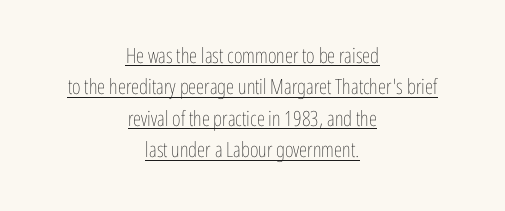
{"italic": "no", "bold": "no", "underline": "yes", "align": "center", "line_spacing": "normal", "line_spacing_ratio": 1.5, "letter_spacing": "normal", "letter_spacing_em": 0.0, "glyph_px": 21}
